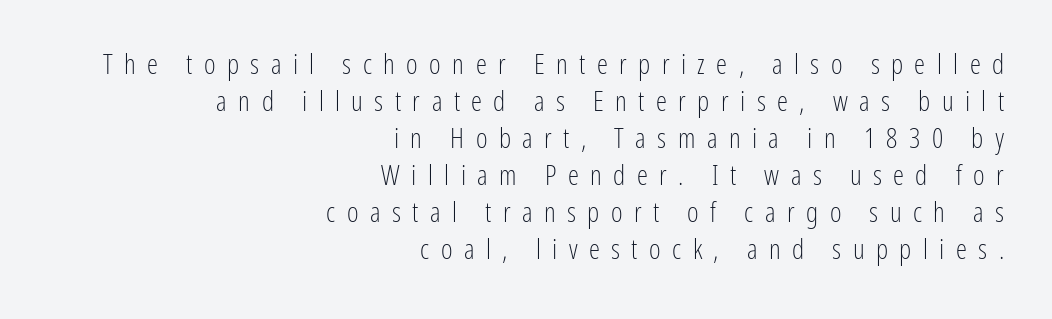
{"serif": "no", "italic": "no", "bold": "no", "weight": "light", "width": "condensed", "stroke_contrast": "low", "x_height": "medium", "monospaced": "no", "underline": "no", "align": "right", "line_spacing": "normal", "line_spacing_ratio": 1.32, "letter_spacing": "wide", "letter_spacing_em": 0.41, "glyph_px": 28}
